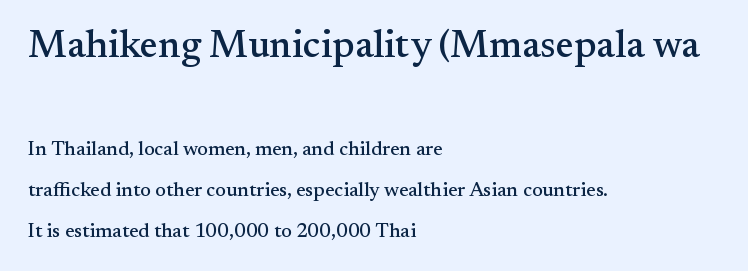
Q: Is the text italic (slanted)? A: No, it is upright.
Q: Is the typeface a serif or a sans-serif typeface? A: Serif.
Q: Is the text underlined? A: No.
Q: How is the paragraph aligned? A: Left-aligned.
Q: Is the spacing between letters normal or unusually wide? A: Normal.
Q: Is the spacing between lines tight, normal or loose? A: Loose.
Q: Which block of text is set in a larger size, the first (top) or the second (bottom)? A: The first (top) one.
Q: Width (condensed, normal, or wide)? A: Normal.
Q: Stroke contrast? A: Medium.
Q: x-height? A: Small.
Q: Monospaced? A: No.
